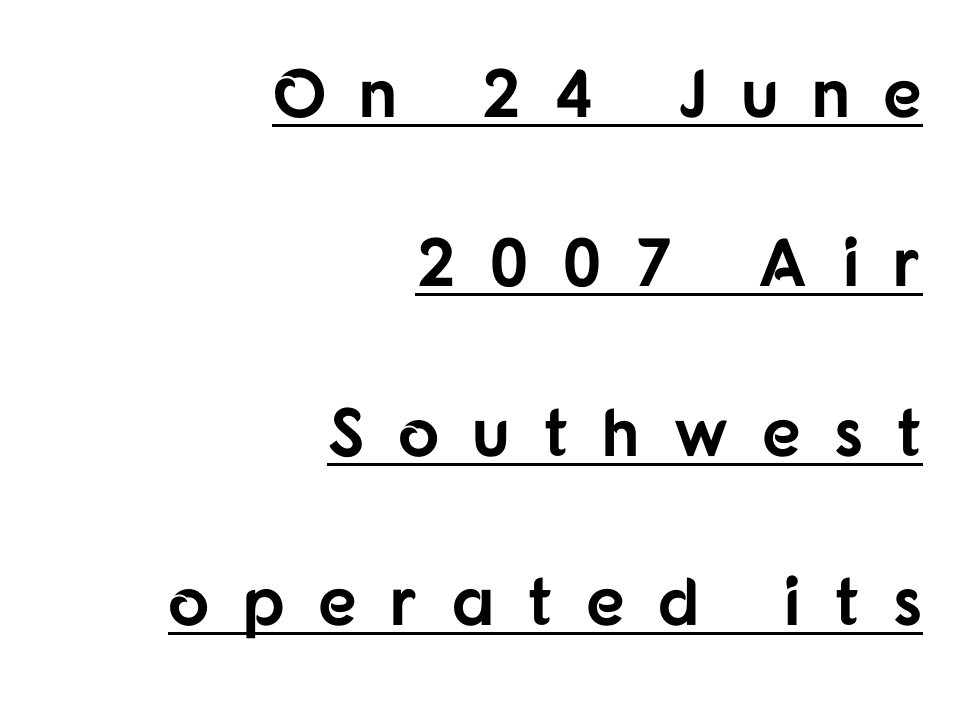
This sample uses expanded letter spacing, leaving extra air between glyphs. Posture: vertical. In terms of leading, this rendering errs on the spacious side. Compared with undecorated copy, this sample adds a rule below the words. Plenty of ink on the page — the face is bold. In terms of letterform style, serifs are entirely absent.
